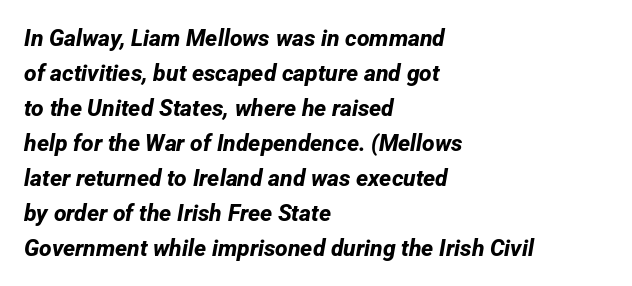
Each glyph is drawn with heavy, bold strokes. This rendering features lettering with no underline. Successive baselines arrive at the customary interval. Which margin do the lines hug? The left one — the right edge is uneven.
